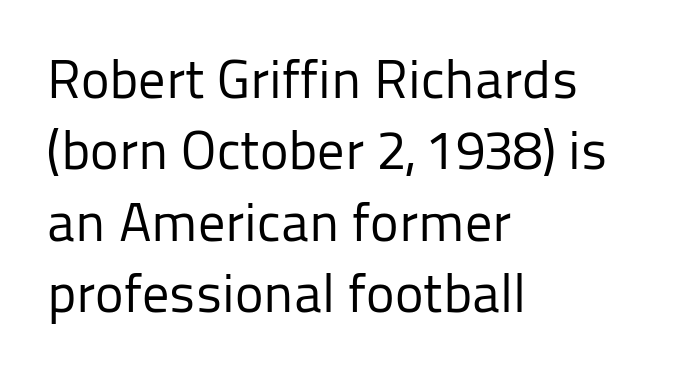
{"serif": "no", "italic": "no", "bold": "no", "weight": "regular", "width": "normal", "stroke_contrast": "low", "x_height": "medium", "monospaced": "no", "underline": "no", "align": "left", "line_spacing": "normal", "line_spacing_ratio": 1.32, "letter_spacing": "normal", "letter_spacing_em": 0.0, "glyph_px": 54}
